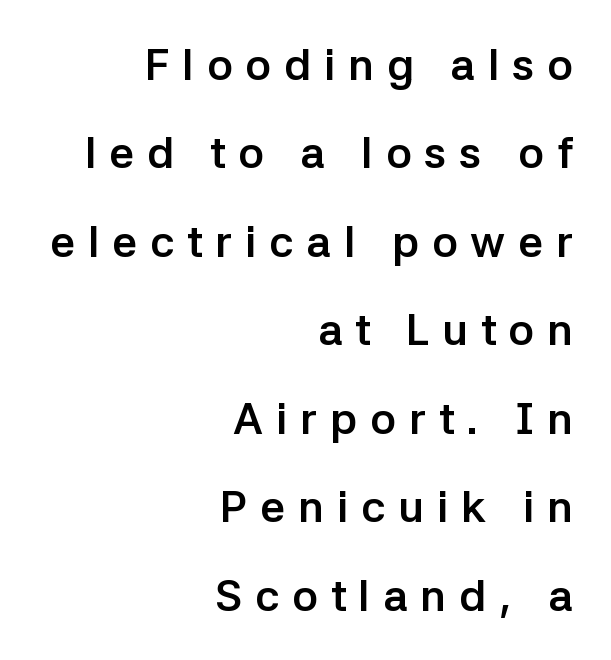
{"serif": "no", "italic": "no", "bold": "yes", "weight": "semibold", "width": "normal", "stroke_contrast": "low", "x_height": "medium", "monospaced": "no", "underline": "no", "align": "right", "line_spacing": "loose", "line_spacing_ratio": 2.01, "letter_spacing": "wide", "letter_spacing_em": 0.29, "glyph_px": 44}
